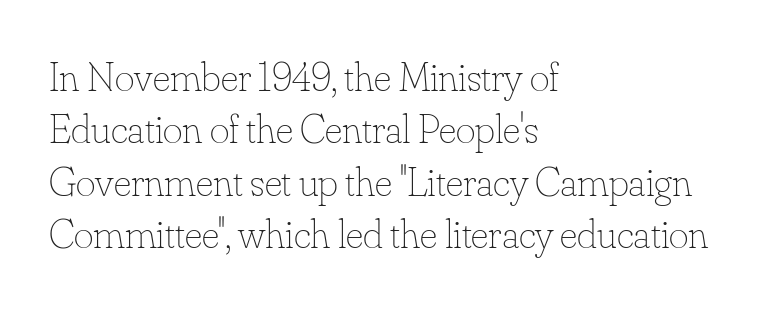
Descenders hang freely into open space. Is the stroke heavy? The answer is a plain regular-or-lighter. These lines stack with their left ends in a neat column. Each word holds together tightly as a unit, with standard inter-letter gaps. Do the letters lean? They stand straight. Do the characters align in a grid? No, the font is proportional.
